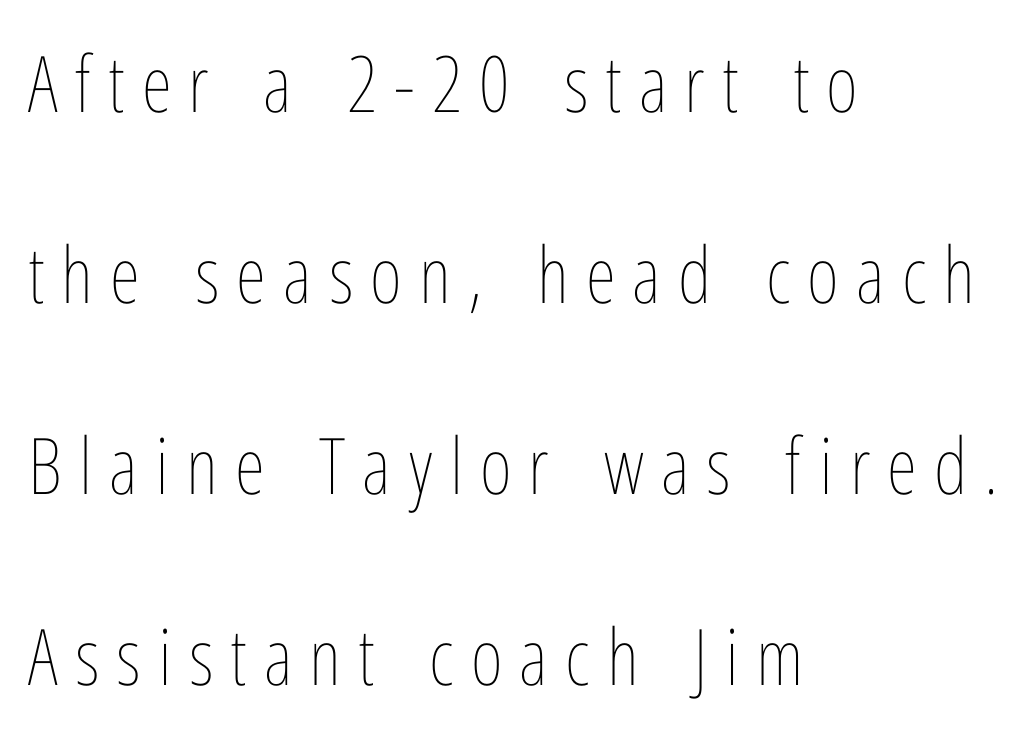
{"italic": "no", "bold": "no", "weight": "thin", "width": "condensed", "stroke_contrast": "low", "x_height": "medium", "monospaced": "no", "underline": "no", "align": "left", "line_spacing": "loose", "line_spacing_ratio": 2.45, "letter_spacing": "wide", "letter_spacing_em": 0.22, "glyph_px": 78}
